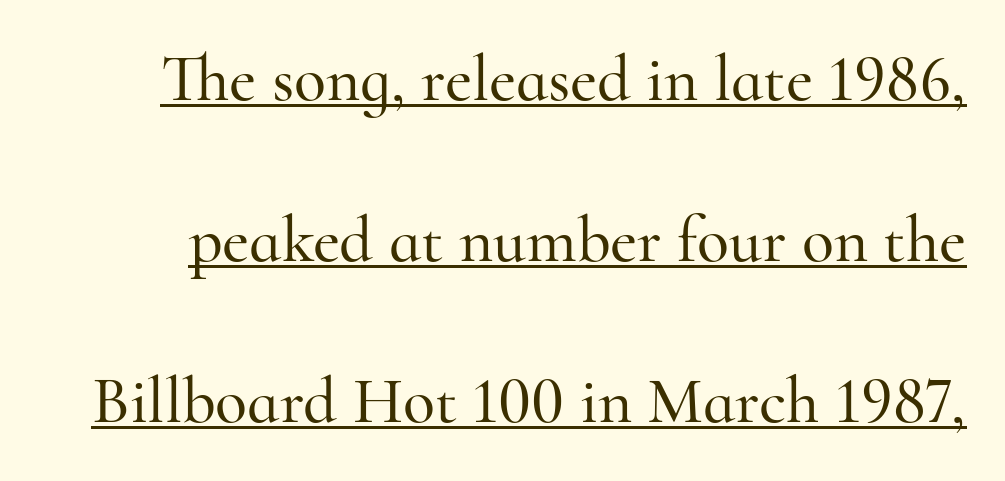
{"serif": "yes", "italic": "no", "width": "normal", "stroke_contrast": "high", "x_height": "small", "monospaced": "no", "underline": "yes", "line_spacing": "loose", "line_spacing_ratio": 2.44, "letter_spacing": "normal", "letter_spacing_em": 0.0, "glyph_px": 66}
